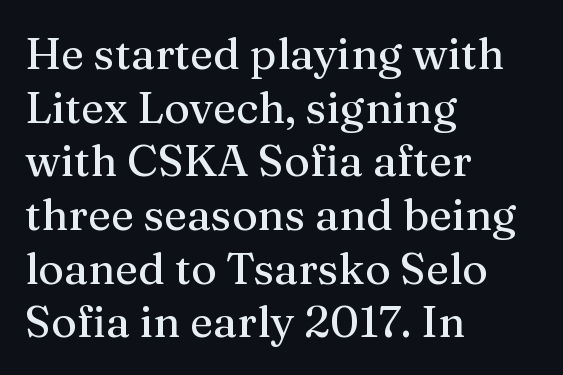
The image shows 44 px serif type, upright; set left-aligned, line spacing 1.22x, normal letter spacing, not underlined; medium stroke contrast and a medium x-height.
